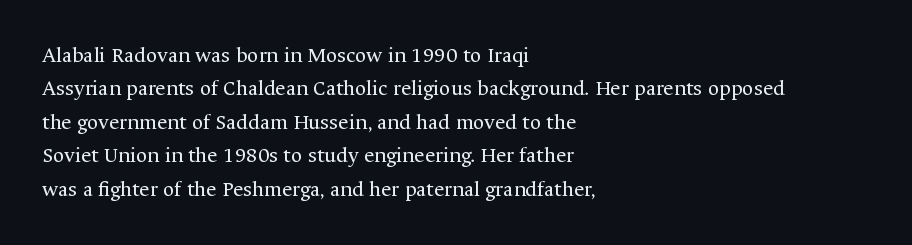
Q: Is the text bold? A: No.
Q: Is the text italic (slanted)? A: No, it is upright.
Q: Is the text underlined? A: No.
Q: How is the paragraph aligned? A: Left-aligned.
Q: Is the spacing between letters normal or unusually wide? A: Normal.
Q: Is the spacing between lines tight, normal or loose? A: Normal.
